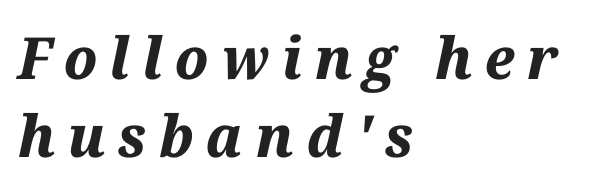
Loose tracking; the words dissolve into strings of separated letters. Is there much room between lines? A standard amount, neither cramped nor airy. The text carries the slant typical of an italic or oblique font. The passage shown is typed in a proportional face where columns would drift. The string is rendered with underlining switched off. Typesetter's note: full bold, strokes at maximum text heaviness.
